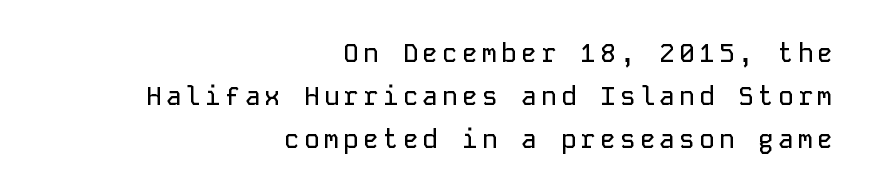
Q: Is the text italic (slanted)? A: No, it is upright.
Q: Is the text underlined? A: No.
Q: How is the paragraph aligned? A: Right-aligned.
Q: Is the spacing between lines tight, normal or loose? A: Normal.
